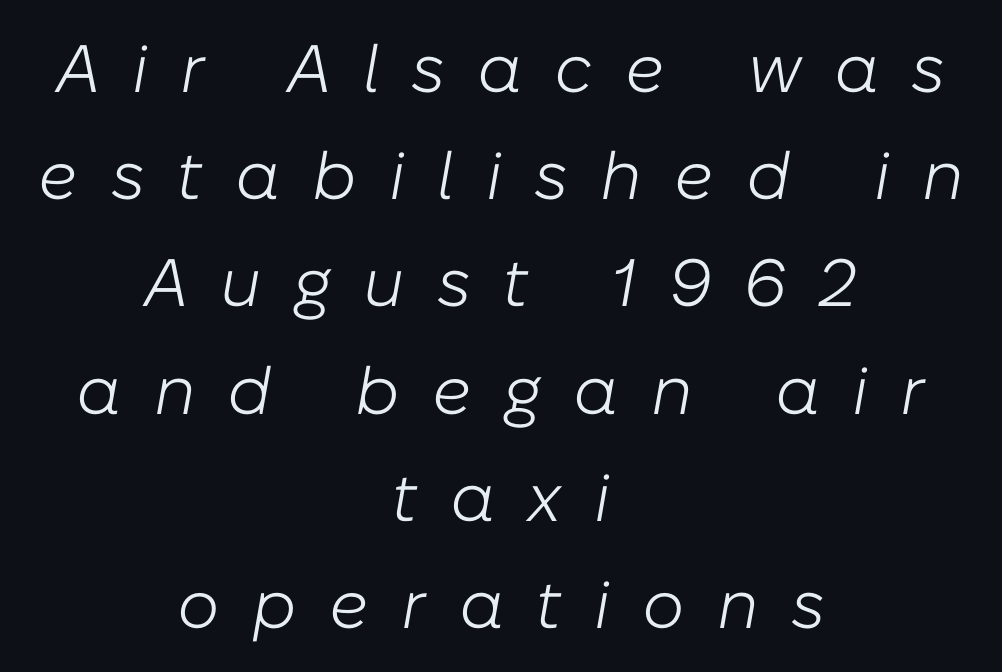
Q: Is the text bold? A: No.
Q: Is the text italic (slanted)? A: Yes, it leans right by about 10 degrees.
Q: Is the text underlined? A: No.
Q: How is the paragraph aligned? A: Centered.
Q: Is the spacing between letters normal or unusually wide? A: Unusually wide.
Q: Is the spacing between lines tight, normal or loose? A: Normal.
Q: Width (condensed, normal, or wide)? A: Normal.
Q: Stroke contrast? A: Low.
Q: x-height? A: Medium.
Q: Monospaced? A: No.
